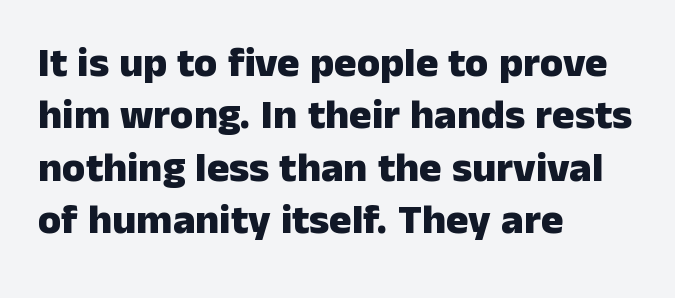
Standard letterfit; no display-style spreading of the glyphs. Rule under the text: the space is simply empty. This is heavy type, rendered in bold. The lines in this sample share a left origin and differ only in where they stop.
